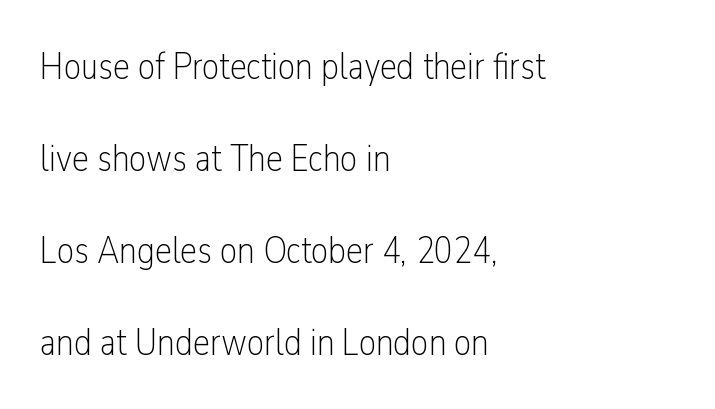
{"serif": "no", "italic": "no", "bold": "no", "weight": "light", "width": "condensed", "stroke_contrast": "low", "x_height": "medium", "monospaced": "no", "underline": "no", "align": "left", "line_spacing": "loose", "line_spacing_ratio": 2.42, "letter_spacing": "normal", "letter_spacing_em": 0.0, "glyph_px": 38}
